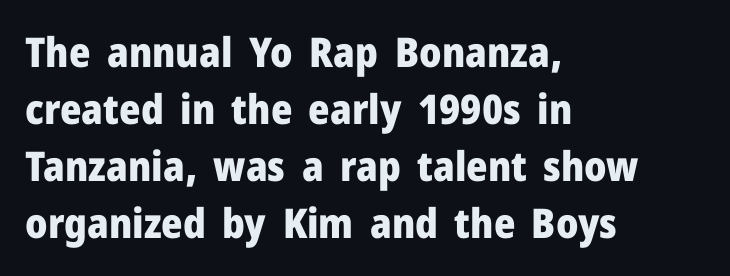
The image shows 41 px heavy sans-serif type, upright; set left-aligned, normal line spacing (1.39x), normal letter spacing, not underlined; low stroke contrast and a medium x-height.
